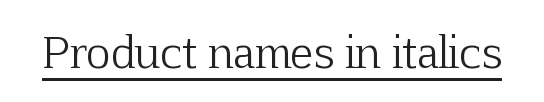
Q: Is the text bold? A: No.
Q: Is the text italic (slanted)? A: No, it is upright.
Q: Is the typeface a serif or a sans-serif typeface? A: Serif.
Q: Is the text underlined? A: Yes.
Q: Is the spacing between letters normal or unusually wide? A: Normal.
Q: Width (condensed, normal, or wide)? A: Normal.
Q: Stroke contrast? A: Low.
Q: x-height? A: Medium.
Q: Monospaced? A: No.
